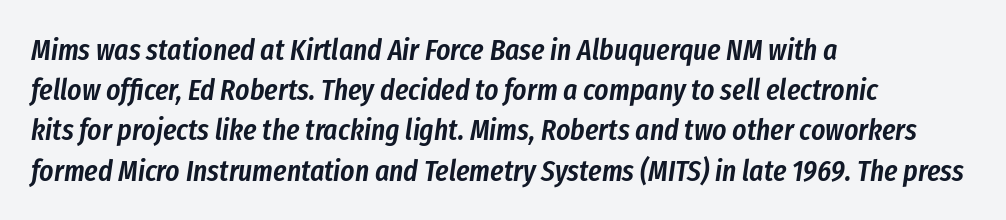
{"italic": "yes", "lean": "right", "slant_degrees": 8, "bold": "semi", "weight": "semibold", "width": "condensed", "stroke_contrast": "low", "x_height": "medium", "monospaced": "no", "underline": "no", "align": "left", "line_spacing": "normal", "line_spacing_ratio": 1.34, "letter_spacing": "normal", "letter_spacing_em": 0.0, "glyph_px": 30}
